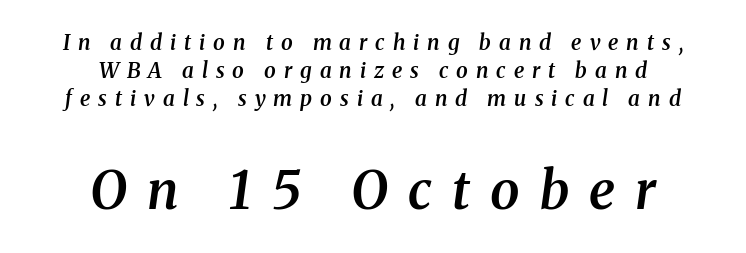
{"serif": "yes", "italic": "yes", "lean": "right", "slant_degrees": 8, "bold": "semi", "weight": "semibold", "width": "normal", "stroke_contrast": "medium", "x_height": "medium", "monospaced": "no", "underline": "no", "align": "center", "line_spacing": "normal", "line_spacing_ratio": 1.34, "letter_spacing": "wide", "letter_spacing_em": 0.38, "larger_block": "second", "size_ratio": 2.52, "glyph_px": 53}
